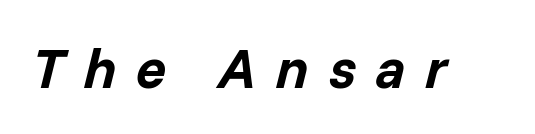
Heft: maximum for text — a bold. The string is rendered with underlining switched off. In terms of posture, this sample is oblique. Caption: expanded tracking, letters set apart. Is this a fixed-width face? No — the glyphs have proportional, varying widths.
